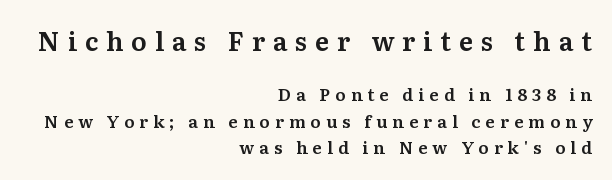
The image shows 26 px text type, upright; set right-aligned, normal line spacing (1.56x), unusually wide letter spacing (+0.3 em), not underlined; the first (top) block is 1.53x larger.
